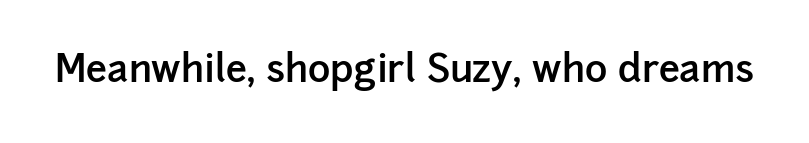
The image shows 38 px semibold sans-serif type, upright; set normal letter spacing, not underlined; low stroke contrast and a medium x-height.
